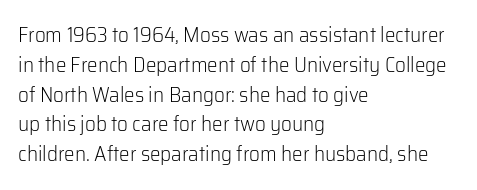
{"italic": "no", "bold": "no", "underline": "no", "align": "left", "line_spacing": "normal", "line_spacing_ratio": 1.42, "letter_spacing": "normal", "letter_spacing_em": 0.0, "glyph_px": 21}
